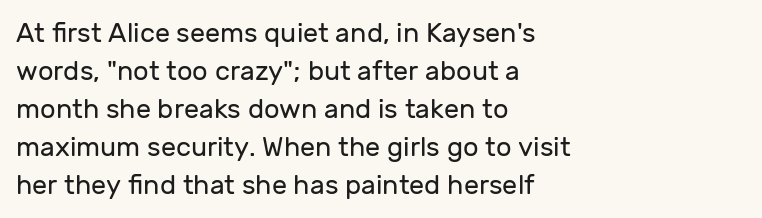
Q: Is the text bold? A: No.
Q: Is the text italic (slanted)? A: No, it is upright.
Q: Is the text underlined? A: No.
Q: How is the paragraph aligned? A: Left-aligned.
Q: Is the spacing between letters normal or unusually wide? A: Normal.
Q: Is the spacing between lines tight, normal or loose? A: Normal.
